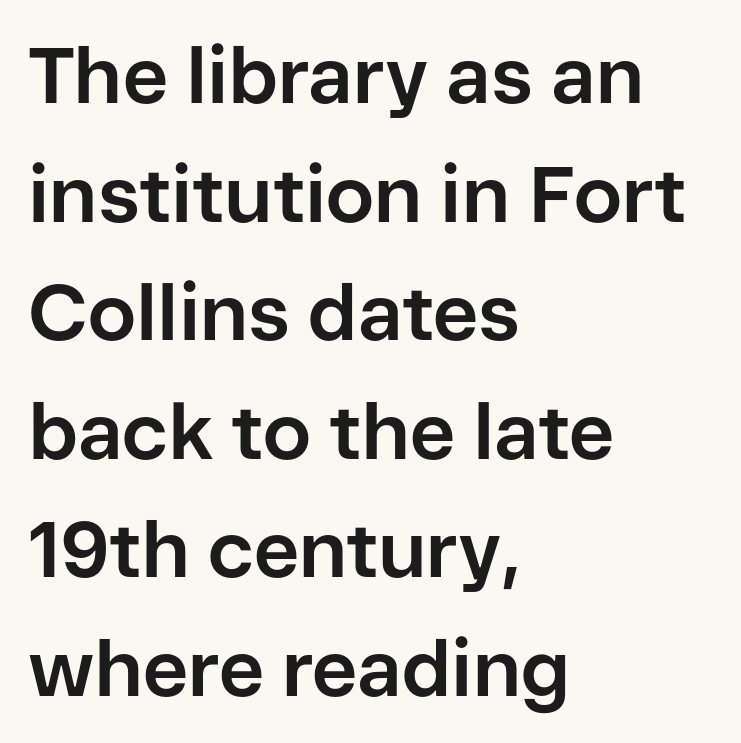
{"serif": "no", "italic": "no", "bold": "yes", "weight": "bold", "width": "normal", "stroke_contrast": "low", "x_height": "medium", "monospaced": "no", "underline": "no", "align": "left", "line_spacing": "normal", "line_spacing_ratio": 1.52, "letter_spacing": "normal", "letter_spacing_em": 0.0, "glyph_px": 78}
